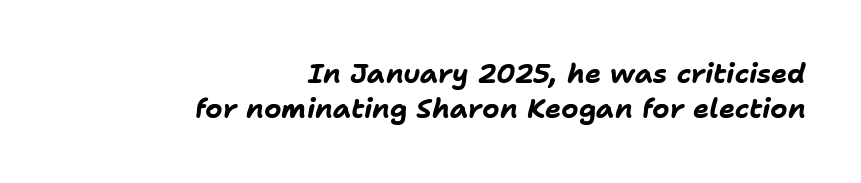
Q: Is the text bold? A: Yes.
Q: Is the text italic (slanted)? A: Yes, it leans right by about 11 degrees.
Q: Is the text underlined? A: No.
Q: How is the paragraph aligned? A: Right-aligned.
Q: Is the spacing between letters normal or unusually wide? A: Normal.
Q: Is the spacing between lines tight, normal or loose? A: Normal.
